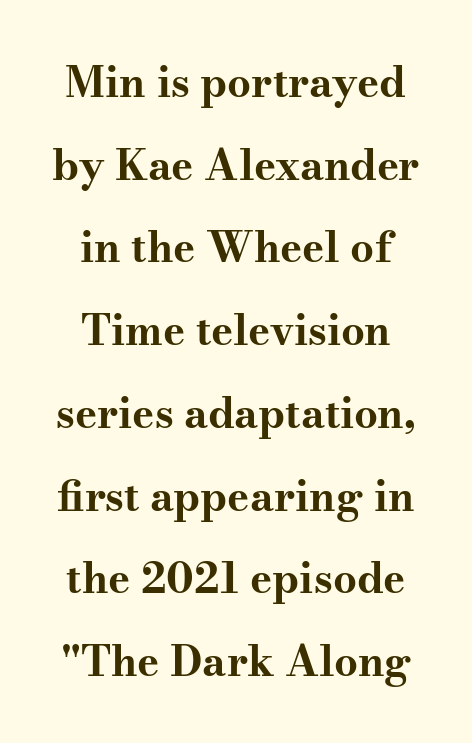
Q: Is the text bold? A: Yes.
Q: Is the text italic (slanted)? A: No, it is upright.
Q: Is the typeface a serif or a sans-serif typeface? A: Serif.
Q: Is the text underlined? A: No.
Q: How is the paragraph aligned? A: Centered.
Q: Is the spacing between letters normal or unusually wide? A: Normal.
Q: Is the spacing between lines tight, normal or loose? A: Loose.
Q: Width (condensed, normal, or wide)? A: Wide.
Q: Stroke contrast? A: Medium.
Q: x-height? A: Small.
Q: Monospaced? A: No.
